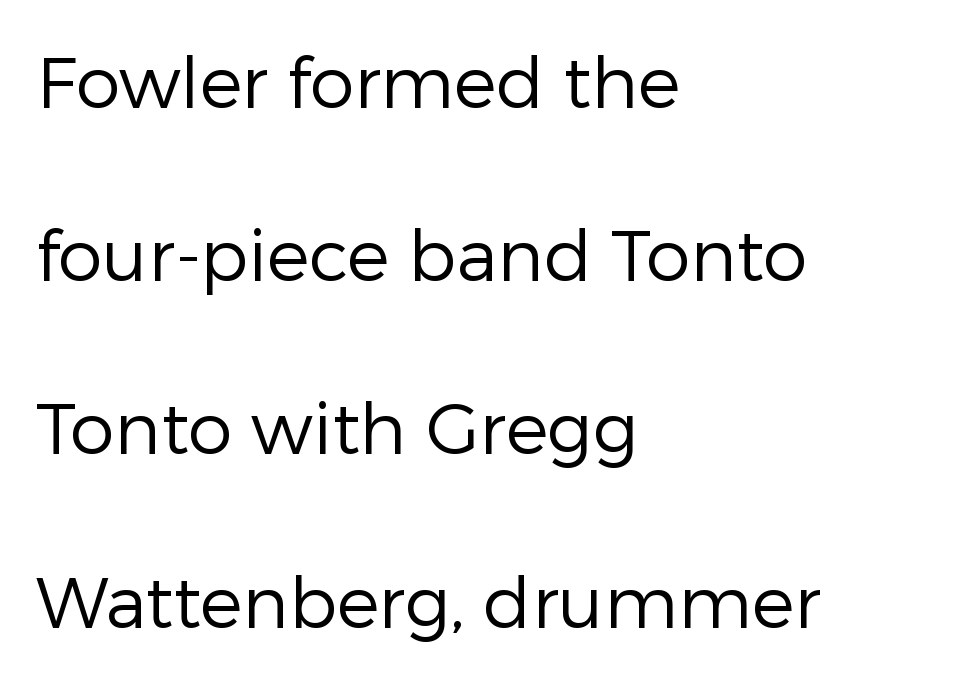
The image shows 71 px regular-weight sans-serif type, upright; set left-aligned, loose line spacing (2.44x), normal letter spacing, not underlined; low stroke contrast and a medium x-height.
